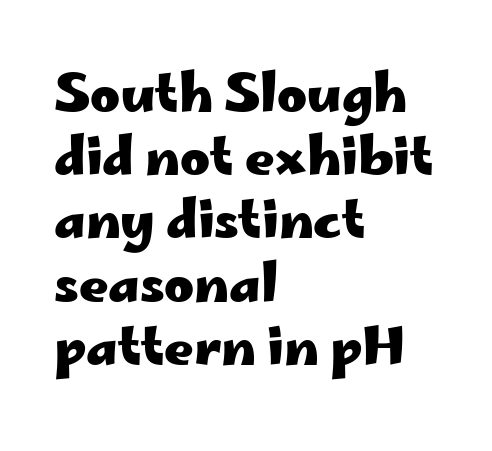
Q: Is the text bold? A: Yes.
Q: Is the text italic (slanted)? A: No, it is upright.
Q: Is the typeface a serif or a sans-serif typeface? A: Sans-serif.
Q: Is the text underlined? A: No.
Q: How is the paragraph aligned? A: Left-aligned.
Q: Is the spacing between letters normal or unusually wide? A: Normal.
Q: Width (condensed, normal, or wide)? A: Wide.
Q: Stroke contrast? A: Low.
Q: x-height? A: Small.
Q: Monospaced? A: No.
